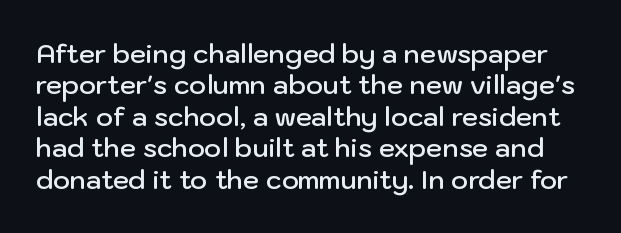
{"italic": "no", "bold": "semi", "underline": "no", "line_spacing_ratio": 1.21, "letter_spacing": "normal", "letter_spacing_em": 0.0, "glyph_px": 26}
